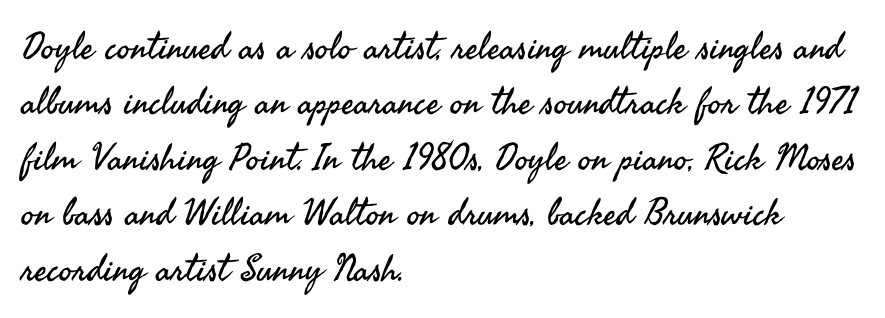
{"serif": "no", "bold": "no", "weight": "regular", "width": "normal", "stroke_contrast": "medium", "x_height": "small", "monospaced": "no", "underline": "no", "align": "left", "line_spacing": "normal", "line_spacing_ratio": 1.5, "letter_spacing": "normal", "letter_spacing_em": 0.0, "glyph_px": 37}
